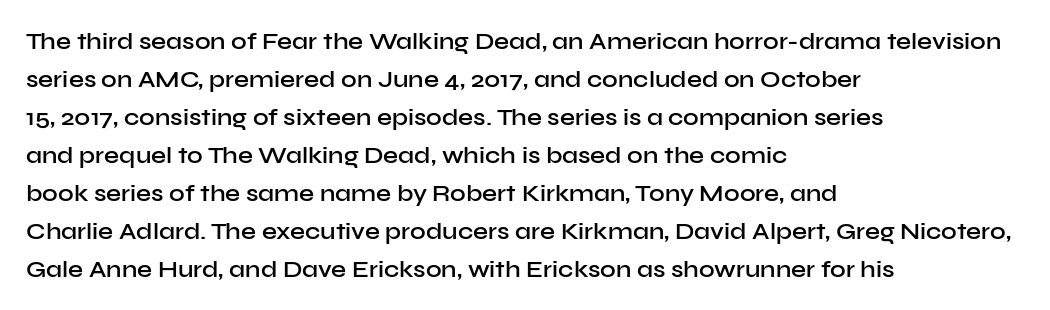
Q: Is the text bold? A: Semi-bold.
Q: Is the text italic (slanted)? A: No, it is upright.
Q: Is the text underlined? A: No.
Q: How is the paragraph aligned? A: Left-aligned.
Q: Is the spacing between letters normal or unusually wide? A: Normal.
Q: Is the spacing between lines tight, normal or loose? A: Normal.
